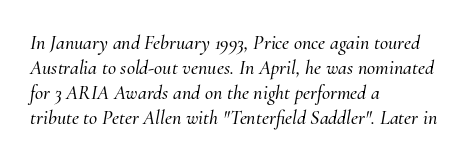
{"italic": "yes", "lean": "right", "slant_degrees": 10, "underline": "no", "align": "left", "line_spacing": "normal", "line_spacing_ratio": 1.25, "letter_spacing": "normal", "letter_spacing_em": 0.0, "glyph_px": 20}
